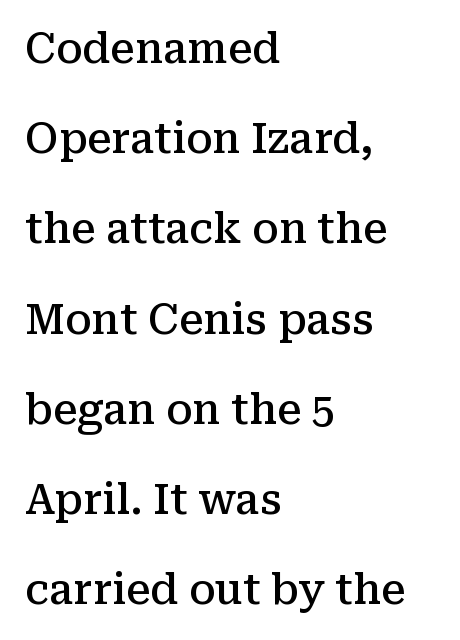
Tracking here is standard; glyphs follow each other at the usual distance. A typesetter would label this face a serif. Each line starts at the same left margin while the right side varies. Varying glyph widths throughout — classic text-font behaviour. Lines of text with bare space underneath.
